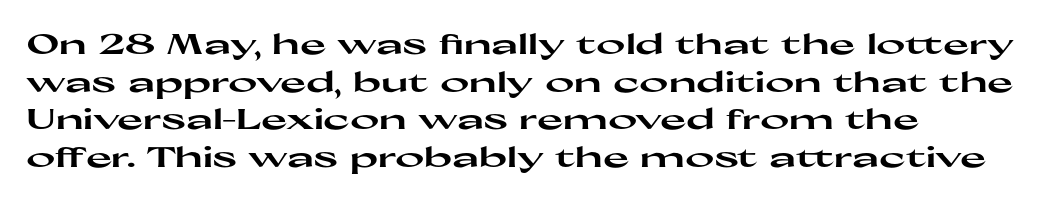
{"serif": "no", "italic": "no", "bold": "yes", "weight": "heavy", "width": "wide", "stroke_contrast": "high", "x_height": "medium", "monospaced": "no", "underline": "no", "align": "left", "line_spacing": "normal", "line_spacing_ratio": 1.34, "letter_spacing": "normal", "letter_spacing_em": 0.0, "glyph_px": 28}
